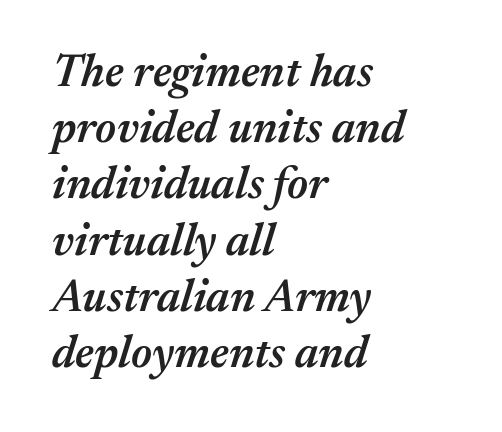
Descenders hang freely into open space. Compared with typical paragraphs, the rows here are spaced about the same. A typesetter would call this zero additional tracking. The lines in this sample share a left origin and differ only in where they stop.
